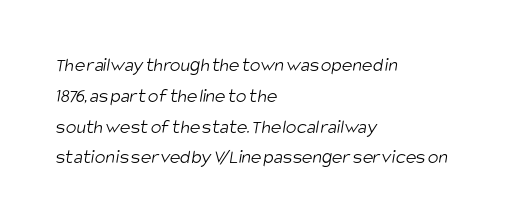
{"bold": "no", "underline": "no", "align": "left", "line_spacing": "normal", "line_spacing_ratio": 1.54, "letter_spacing": "normal", "letter_spacing_em": 0.0, "glyph_px": 20}
